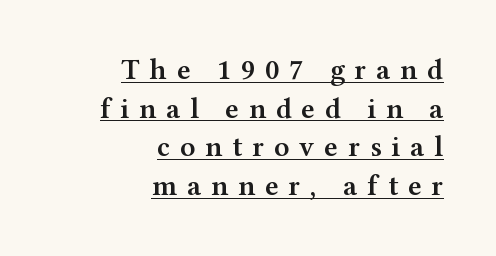
The image shows 29 px semibold, wide serif type, upright; set right-aligned, normal line spacing (1.33x), unusually wide letter spacing (+0.34 em), underlined; medium stroke contrast and a medium x-height.
